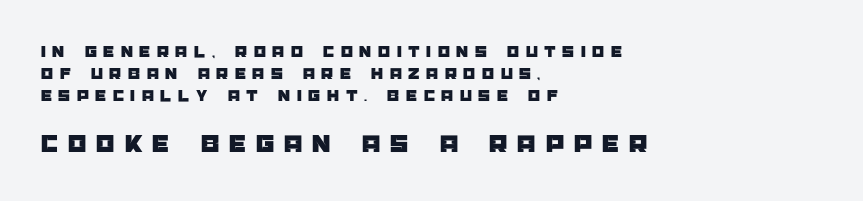
Style check: upright. This layout puts the modest block above and the oversized block below. Lines of text with bare space underneath. The letters are spread apart with noticeably loose tracking. Caption: multi-line text, flush left, ragged right. Rows of type keep a routine distance in the vertical direction.
